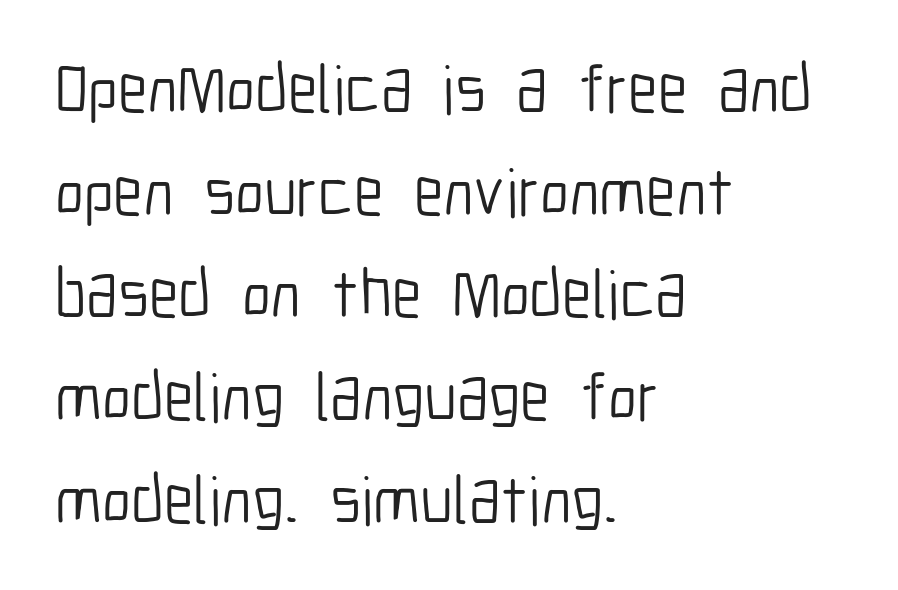
The image shows 68 px light, condensed sans-serif type, upright; set left-aligned, normal line spacing (1.51x), normal letter spacing, not underlined; low stroke contrast and a medium x-height.
